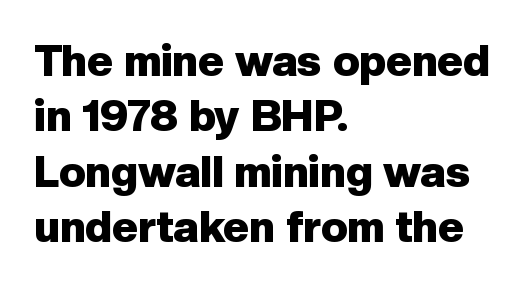
Q: Is the text bold? A: Yes.
Q: Is the text italic (slanted)? A: No, it is upright.
Q: Is the typeface a serif or a sans-serif typeface? A: Sans-serif.
Q: Is the text underlined? A: No.
Q: How is the paragraph aligned? A: Left-aligned.
Q: Is the spacing between letters normal or unusually wide? A: Normal.
Q: Is the spacing between lines tight, normal or loose? A: Normal.
Q: Width (condensed, normal, or wide)? A: Normal.
Q: Stroke contrast? A: Low.
Q: x-height? A: Medium.
Q: Monospaced? A: No.
